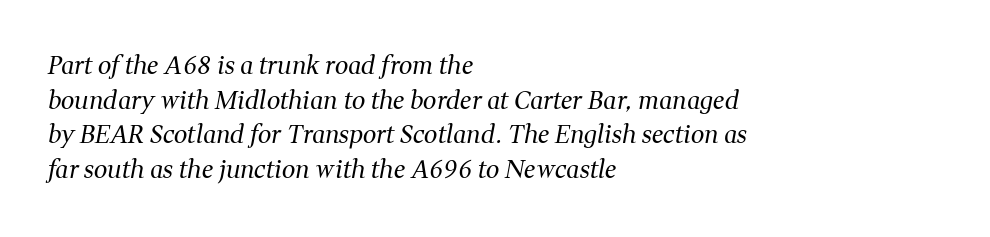
Q: Is the text bold? A: No.
Q: Is the text italic (slanted)? A: Yes, it leans right by about 11 degrees.
Q: Is the text underlined? A: No.
Q: How is the paragraph aligned? A: Left-aligned.
Q: Is the spacing between letters normal or unusually wide? A: Normal.
Q: Is the spacing between lines tight, normal or loose? A: Normal.
